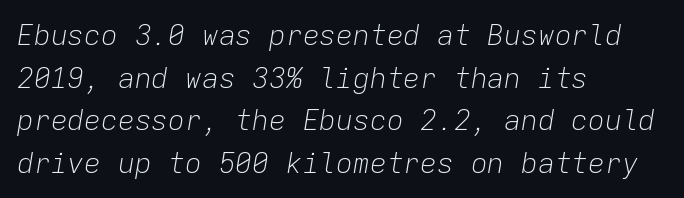
Q: Is the text bold? A: No.
Q: Is the text italic (slanted)? A: Yes, it leans right by about 9 degrees.
Q: Is the text underlined? A: No.
Q: How is the paragraph aligned? A: Left-aligned.
Q: Is the spacing between letters normal or unusually wide? A: Normal.
Q: Is the spacing between lines tight, normal or loose? A: Normal.
Q: Width (condensed, normal, or wide)? A: Normal.
Q: Stroke contrast? A: Low.
Q: x-height? A: Medium.
Q: Monospaced? A: Yes.
